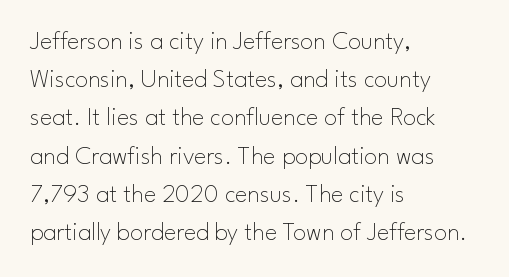
Q: Is the text bold? A: No.
Q: Is the text italic (slanted)? A: No, it is upright.
Q: Is the text underlined? A: No.
Q: How is the paragraph aligned? A: Left-aligned.
Q: Is the spacing between letters normal or unusually wide? A: Normal.
Q: Is the spacing between lines tight, normal or loose? A: Normal.
